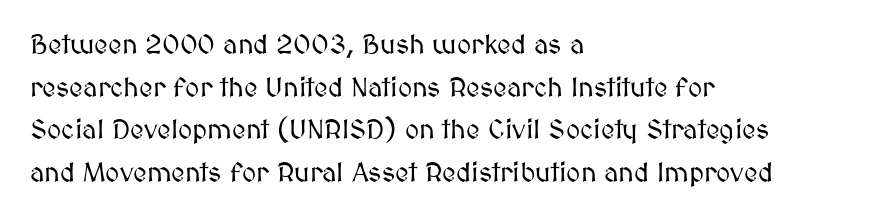
{"italic": "no", "underline": "no", "align": "left", "line_spacing": "normal", "line_spacing_ratio": 1.58, "letter_spacing": "normal", "letter_spacing_em": 0.0, "glyph_px": 27}
